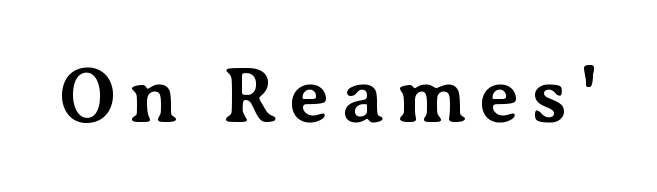
The image shows 78 px bold serif type, upright; set not underlined; medium stroke contrast and a medium x-height.
